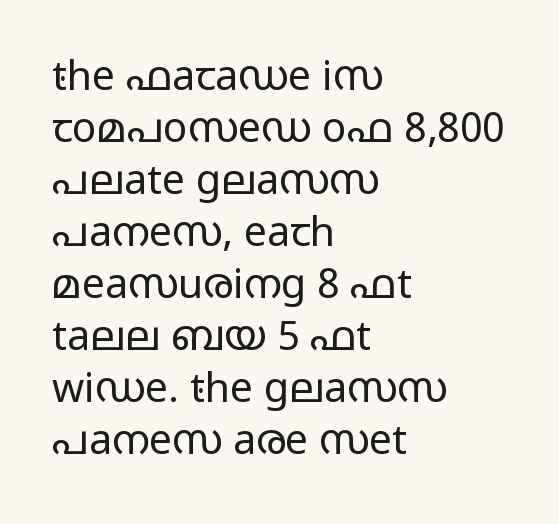
Q: Is the text bold? A: No.
Q: Is the text italic (slanted)? A: No, it is upright.
Q: Is the typeface a serif or a sans-serif typeface? A: Sans-serif.
Q: Is the text underlined? A: No.
Q: How is the paragraph aligned? A: Left-aligned.
Q: Is the spacing between letters normal or unusually wide? A: Normal.
Q: Is the spacing between lines tight, normal or loose? A: Normal.
Q: Width (condensed, normal, or wide)? A: Wide.
Q: Stroke contrast? A: Low.
Q: x-height? A: Medium.
Q: Monospaced? A: No.
